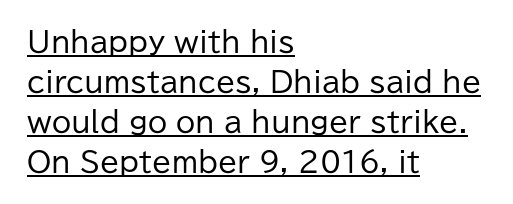
The image shows 28 px regular-weight sans-serif type, upright; set left-aligned, normal line spacing (1.43x), normal letter spacing, underlined; low stroke contrast and a medium x-height.
